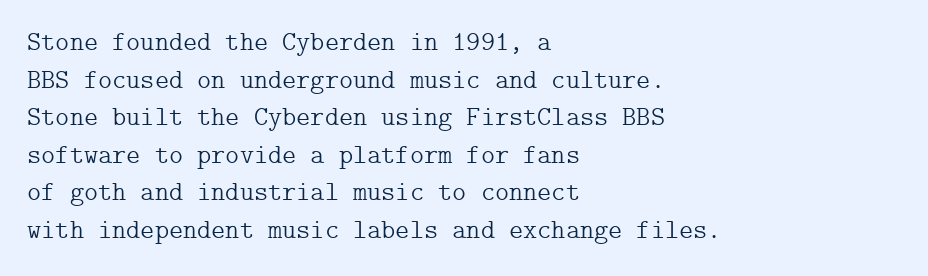
{"italic": "no", "bold": "no", "underline": "no", "align": "left", "line_spacing": "normal", "line_spacing_ratio": 1.39, "letter_spacing": "normal", "letter_spacing_em": 0.0, "glyph_px": 27}
